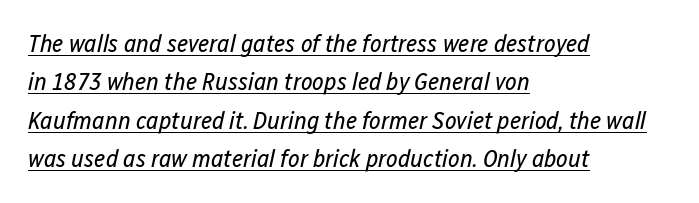
{"italic": "yes", "lean": "right", "slant_degrees": 12, "bold": "no", "underline": "yes", "align": "left", "line_spacing": "normal", "line_spacing_ratio": 1.54, "letter_spacing": "normal", "letter_spacing_em": 0.0, "glyph_px": 25}
